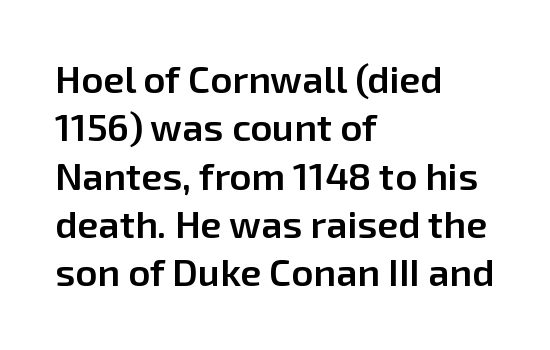
Honestly, the letter spacing is just normal — you wouldn't notice it. Horizontal bands of white between lines are of average thickness. Where is the straight margin? On the left. The passage shown is semibold, sitting just below true bold. Rendered with straight, roman letterforms. Each letter keeps its own natural width here, so spacing adapts to shape.
